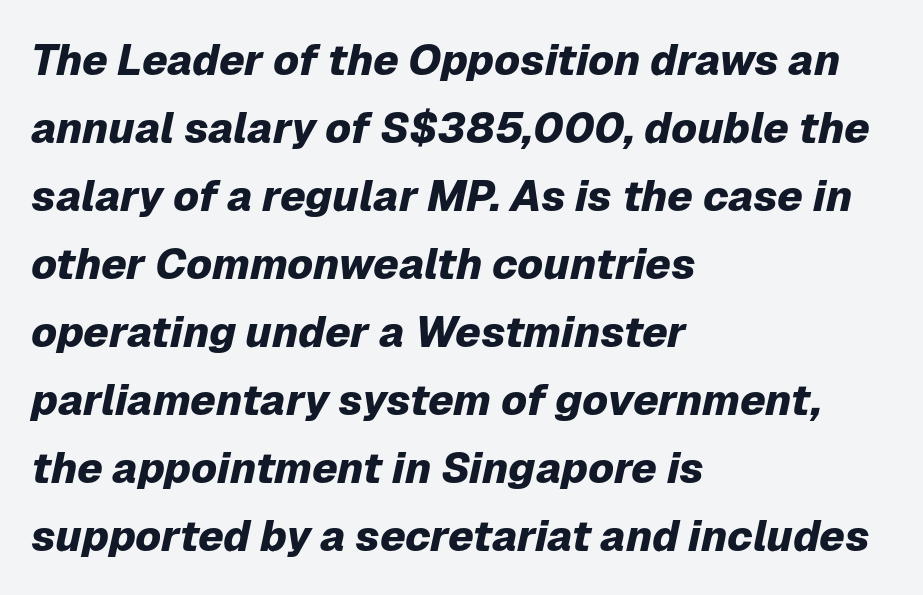
{"italic": "yes", "lean": "right", "slant_degrees": 12, "bold": "yes", "weight": "heavy", "width": "normal", "stroke_contrast": "low", "x_height": "medium", "monospaced": "no", "underline": "no", "align": "left", "line_spacing": "normal", "line_spacing_ratio": 1.58, "letter_spacing": "normal", "letter_spacing_em": 0.0, "glyph_px": 43}
